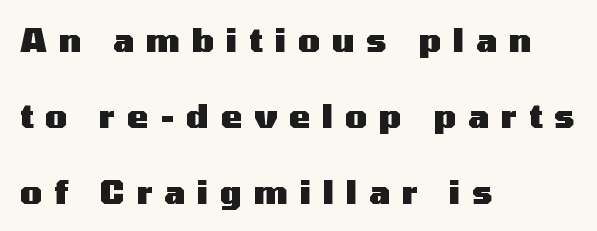
Q: Is the text bold? A: Yes.
Q: Is the text italic (slanted)? A: No, it is upright.
Q: Is the typeface a serif or a sans-serif typeface? A: Sans-serif.
Q: Is the text underlined? A: No.
Q: How is the paragraph aligned? A: Left-aligned.
Q: Is the spacing between letters normal or unusually wide? A: Unusually wide.
Q: Is the spacing between lines tight, normal or loose? A: Loose.
Q: Width (condensed, normal, or wide)? A: Wide.
Q: Stroke contrast? A: Medium.
Q: x-height? A: Medium.
Q: Monospaced? A: No.
